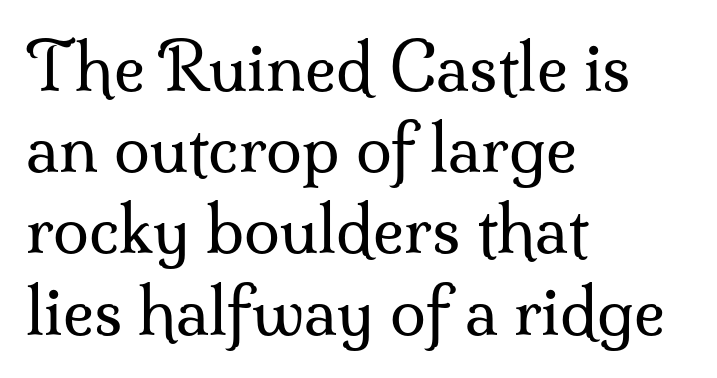
The image shows 65 px regular-weight serif type, upright; set left-aligned, normal line spacing (1.25x), normal letter spacing, not underlined; medium stroke contrast and a small x-height.
